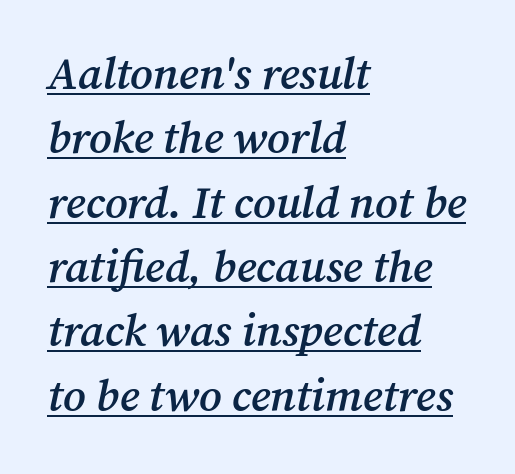
The designer went with a serif here, giving each stem small feet. Each glyph is drawn with semibold strokes, heavier than normal yet not fully bold. The paragraph shown leans on its left margin. An italicized treatment has been applied to the whole sample.
